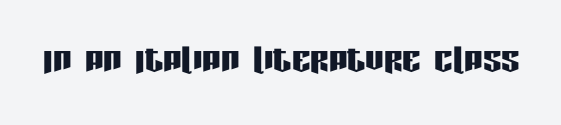
Q: Is the text italic (slanted)? A: No, it is upright.
Q: Is the typeface a serif or a sans-serif typeface? A: Sans-serif.
Q: Is the text underlined? A: No.
Q: Is the spacing between letters normal or unusually wide? A: Normal.
Q: Width (condensed, normal, or wide)? A: Condensed.
Q: Stroke contrast? A: Low.
Q: x-height? A: Large.
Q: Monospaced? A: No.
